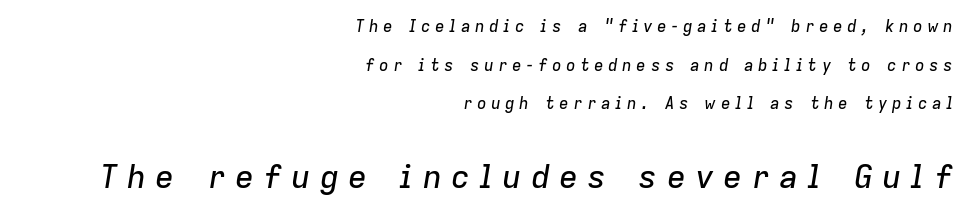
{"italic": "yes", "lean": "right", "slant_degrees": 9, "width": "normal", "stroke_contrast": "low", "x_height": "medium", "monospaced": "no", "underline": "no", "align": "right", "line_spacing": "loose", "line_spacing_ratio": 2.41, "letter_spacing": "wide", "letter_spacing_em": 0.28, "larger_block": "second", "size_ratio": 2.0, "glyph_px": 32}
